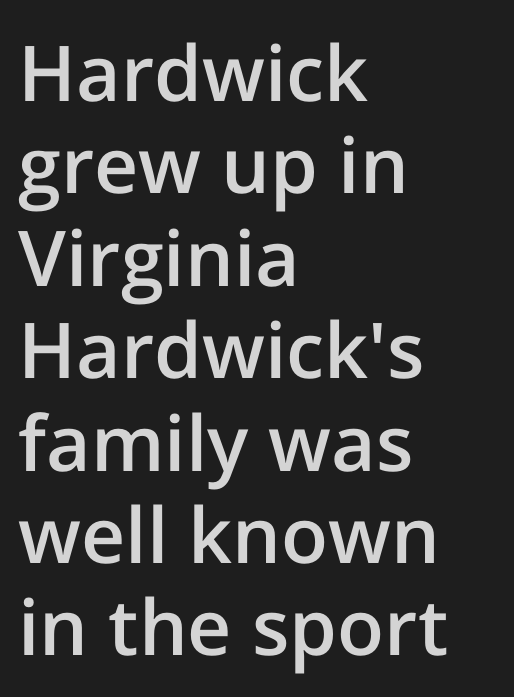
The lettering stays uniformly vertical, giving the passage a roman look. Check where the strokes stop: nothing finishes them off — pure sans. Horizontally, the lines are justified to the leading edge only. Students, note that the glyphs here touch the page at normal intervals. A bare baseline throughout the passage.
